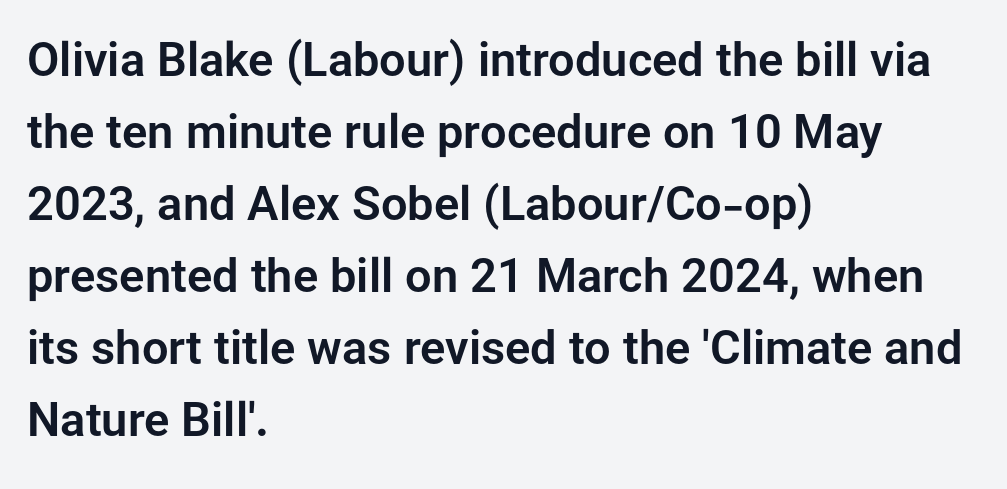
The image shows 47 px sans-serif type, upright; set left-aligned, normal line spacing (1.53x), normal letter spacing, not underlined; low stroke contrast and a medium x-height.
